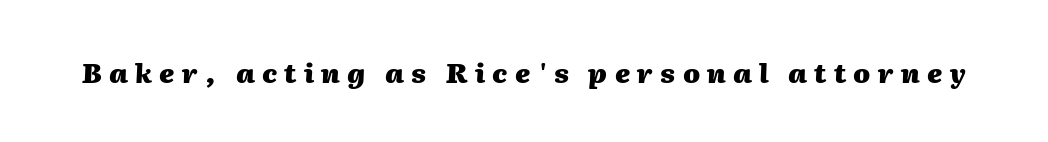
{"italic": "yes", "lean": "right", "slant_degrees": 2, "bold": "yes", "underline": "no", "letter_spacing": "wide", "letter_spacing_em": 0.27, "glyph_px": 27}
